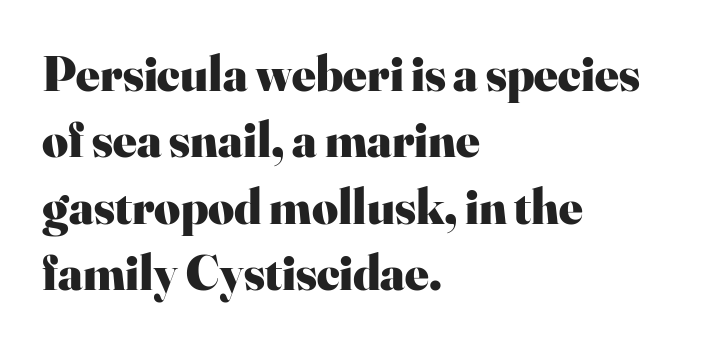
Just letters on the line, the space beneath them empty. A typesetter would call this leading conventional body-copy spacing. Default kerning and tracking; the words read as compact shapes. Strong, thick strokes mark this as bold type. It's the straight-up-and-down kind of type.
